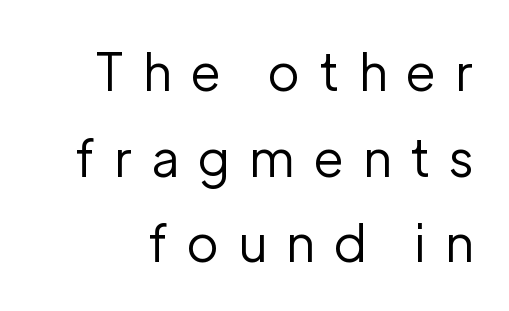
{"serif": "no", "italic": "no", "bold": "no", "weight": "regular", "width": "normal", "stroke_contrast": "low", "x_height": "medium", "monospaced": "no", "underline": "no", "line_spacing": "normal", "line_spacing_ratio": 1.68, "letter_spacing": "wide", "letter_spacing_em": 0.39, "glyph_px": 51}
